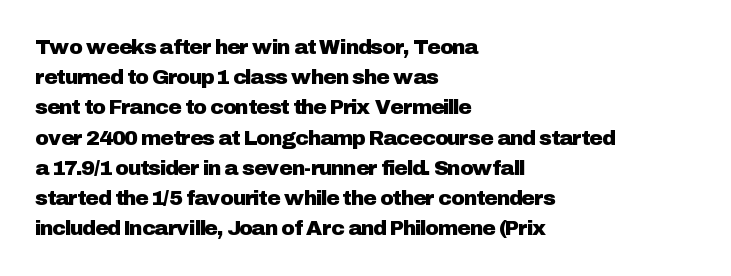
The lines sit at an ordinary, default distance from one another. In terms of posture, this sample is upright. What stands out about the letter spacing? Nothing — it is the standard amount. Leftover space on each line is placed entirely after the last word. Check the space under the baseline: it is left empty.
